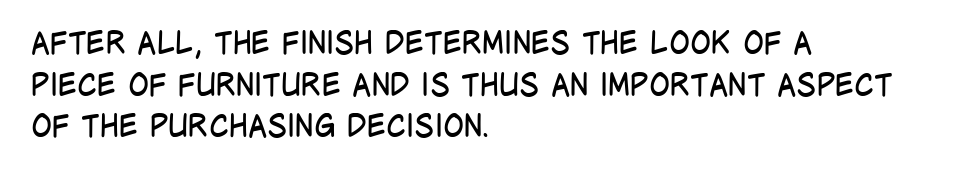
Note: no serifs on the glyphs. Type without underlining. If you drew a ruler down the left edge, every line would touch it. Is this a fixed-width face? No — the glyphs have proportional, varying widths.
